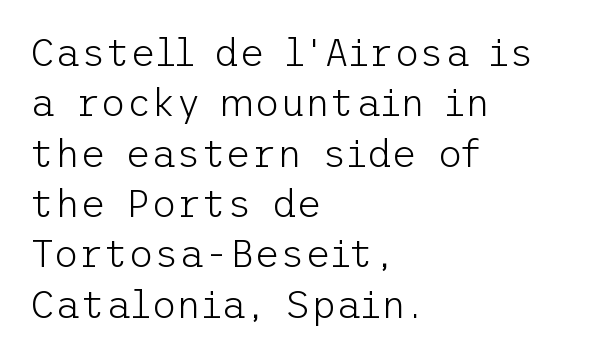
{"serif": "no", "italic": "no", "bold": "no", "weight": "light", "width": "normal", "stroke_contrast": "low", "x_height": "medium", "underline": "no", "align": "left", "line_spacing": "normal", "line_spacing_ratio": 1.29, "letter_spacing": "normal", "letter_spacing_em": 0.0, "glyph_px": 39}
